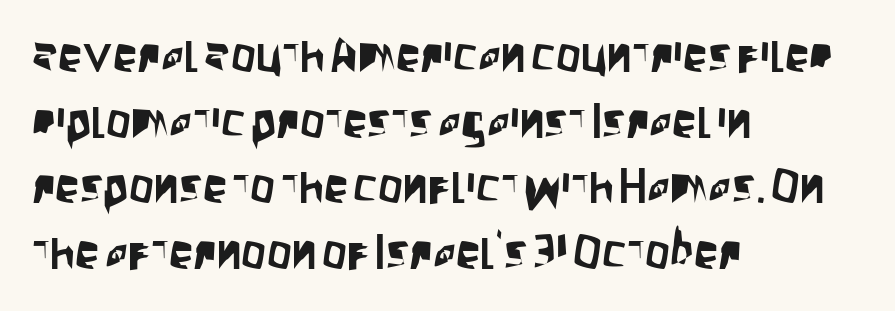
{"serif": "no", "italic": "no", "width": "condensed", "stroke_contrast": "low", "x_height": "large", "monospaced": "no", "underline": "no", "align": "left", "line_spacing": "normal", "line_spacing_ratio": 1.34, "letter_spacing": "normal", "letter_spacing_em": 0.0, "glyph_px": 49}
